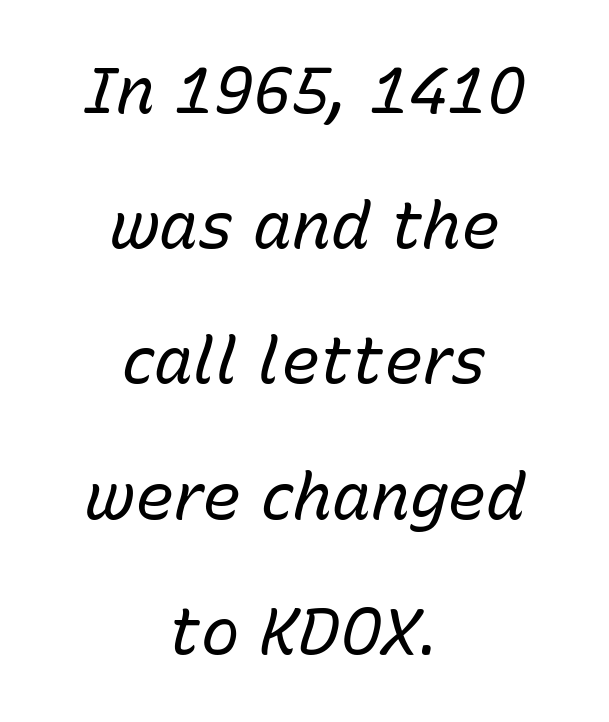
Q: Is the text bold? A: No.
Q: Is the text italic (slanted)? A: Yes, it leans right by about 15 degrees.
Q: Is the text underlined? A: No.
Q: How is the paragraph aligned? A: Centered.
Q: Is the spacing between letters normal or unusually wide? A: Normal.
Q: Is the spacing between lines tight, normal or loose? A: Loose.
Q: Width (condensed, normal, or wide)? A: Normal.
Q: Stroke contrast? A: Low.
Q: x-height? A: Medium.
Q: Monospaced? A: No.
